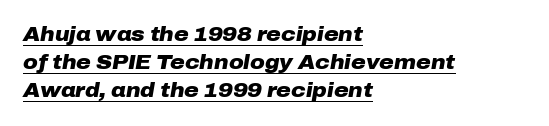
Q: Is the text bold? A: Yes.
Q: Is the text italic (slanted)? A: Yes, it leans right by about 10 degrees.
Q: Is the text underlined? A: Yes.
Q: How is the paragraph aligned? A: Left-aligned.
Q: Is the spacing between letters normal or unusually wide? A: Normal.
Q: Is the spacing between lines tight, normal or loose? A: Normal.
